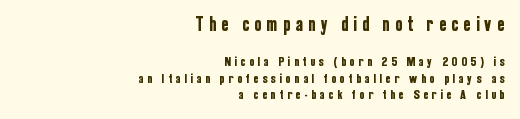
Q: Is the text italic (slanted)? A: No, it is upright.
Q: Is the text underlined? A: No.
Q: How is the paragraph aligned? A: Right-aligned.
Q: Is the spacing between letters normal or unusually wide? A: Unusually wide.
Q: Which block of text is set in a larger size, the first (top) or the second (bottom)? A: The first (top) one.
